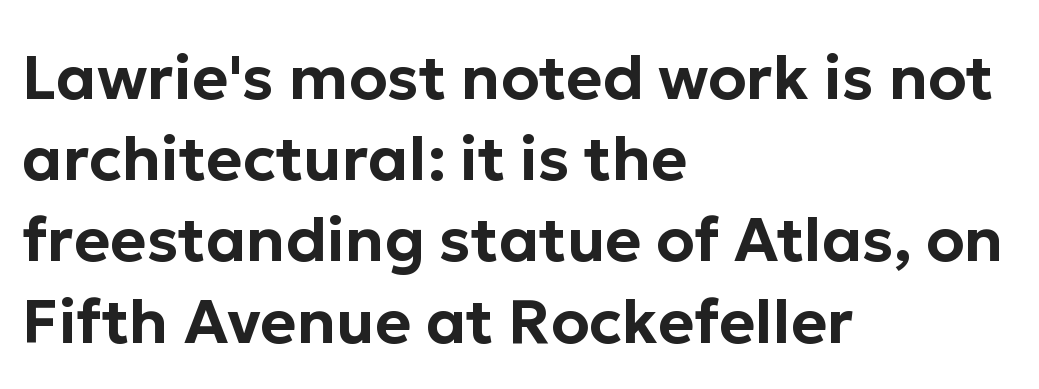
{"serif": "no", "italic": "no", "width": "normal", "stroke_contrast": "low", "x_height": "medium", "monospaced": "no", "underline": "no", "align": "left", "line_spacing": "normal", "line_spacing_ratio": 1.31, "letter_spacing": "normal", "letter_spacing_em": 0.0, "glyph_px": 62}
